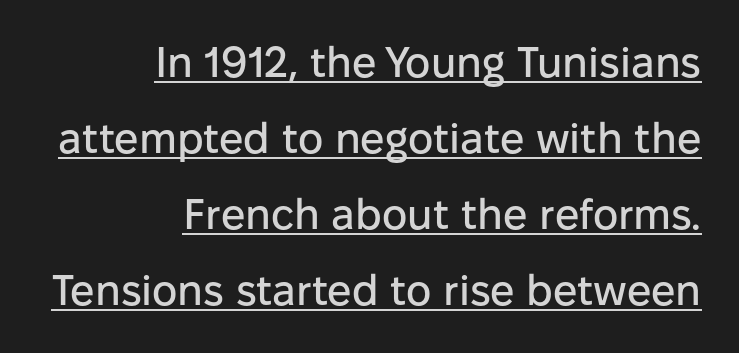
{"serif": "no", "italic": "no", "width": "normal", "stroke_contrast": "low", "x_height": "medium", "monospaced": "no", "underline": "yes", "align": "right", "line_spacing_ratio": 1.77, "letter_spacing": "normal", "letter_spacing_em": 0.0, "glyph_px": 43}
